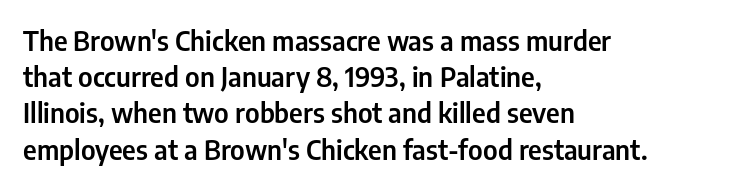
The image shows 27 px text type, upright; set left-aligned, normal line spacing (1.34x), normal letter spacing, not underlined.
